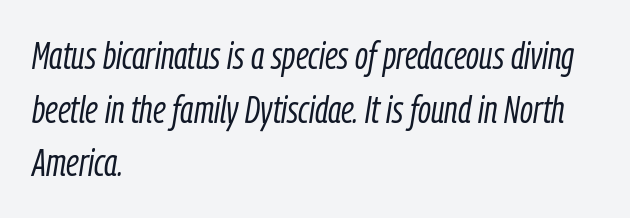
Q: Is the text bold? A: No.
Q: Is the text italic (slanted)? A: Yes, it leans right by about 9 degrees.
Q: Is the text underlined? A: No.
Q: How is the paragraph aligned? A: Left-aligned.
Q: Is the spacing between letters normal or unusually wide? A: Normal.
Q: Is the spacing between lines tight, normal or loose? A: Normal.
Q: Width (condensed, normal, or wide)? A: Condensed.
Q: Stroke contrast? A: Low.
Q: x-height? A: Medium.
Q: Monospaced? A: No.
